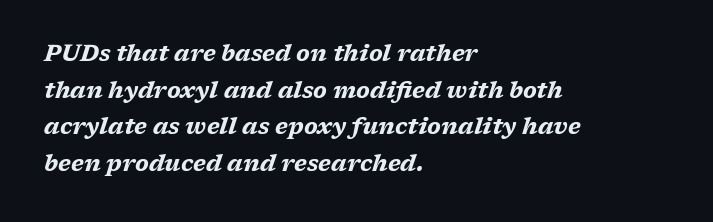
The image shows 23 px bold type, italic (leaning right); set left-aligned, normal line spacing (1.59x), normal letter spacing, not underlined.
